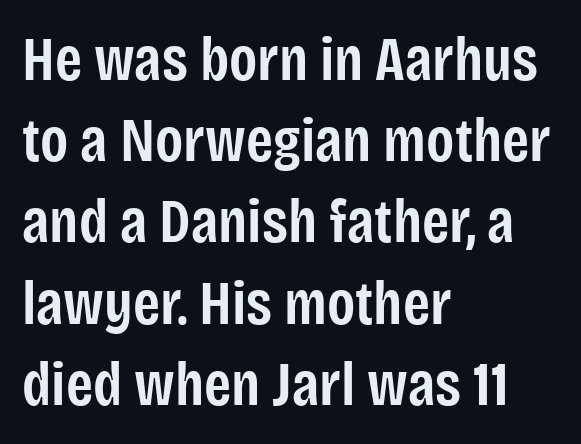
{"serif": "no", "italic": "no", "bold": "semi", "weight": "semibold", "width": "condensed", "stroke_contrast": "low", "x_height": "large", "monospaced": "no", "underline": "no", "align": "left", "line_spacing": "normal", "line_spacing_ratio": 1.31, "letter_spacing": "normal", "letter_spacing_em": 0.0, "glyph_px": 62}
